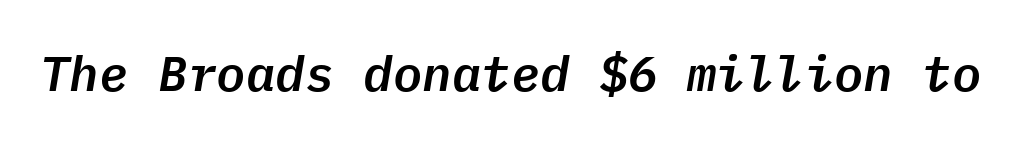
The words here are not underlined. Emphasis-style slanted type is in use. Characters follow at the spacing the type designer built in. These lines are rendered in a fixed-pitch font.
